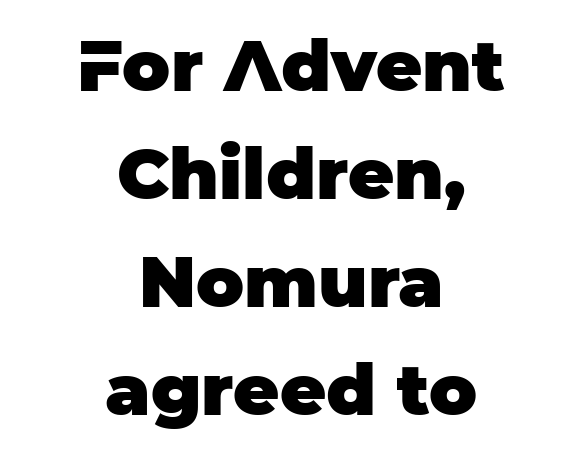
Q: Is the text bold? A: Yes.
Q: Is the text italic (slanted)? A: No, it is upright.
Q: Is the typeface a serif or a sans-serif typeface? A: Sans-serif.
Q: Is the text underlined? A: No.
Q: How is the paragraph aligned? A: Centered.
Q: Is the spacing between letters normal or unusually wide? A: Normal.
Q: Is the spacing between lines tight, normal or loose? A: Normal.
Q: Width (condensed, normal, or wide)? A: Normal.
Q: Stroke contrast? A: Low.
Q: x-height? A: Large.
Q: Monospaced? A: No.
